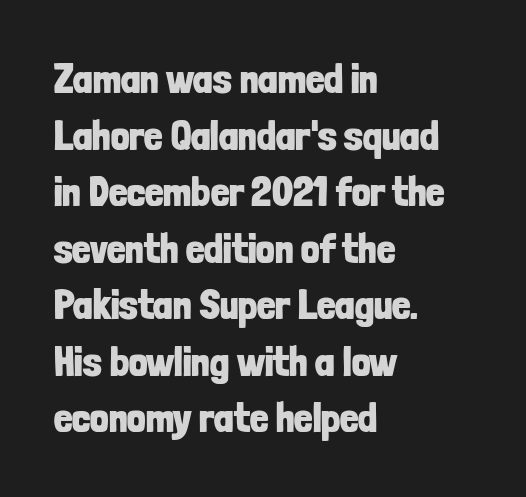
{"serif": "no", "italic": "no", "bold": "yes", "weight": "bold", "width": "condensed", "stroke_contrast": "low", "x_height": "medium", "monospaced": "no", "underline": "no", "align": "left", "line_spacing": "normal", "line_spacing_ratio": 1.38, "letter_spacing": "normal", "letter_spacing_em": 0.0, "glyph_px": 41}
